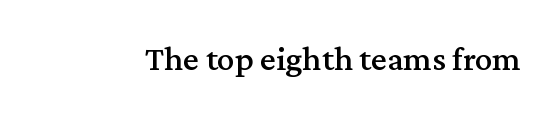
The image shows 35 px serif type, upright; set normal letter spacing, not underlined; medium stroke contrast and a medium x-height.
